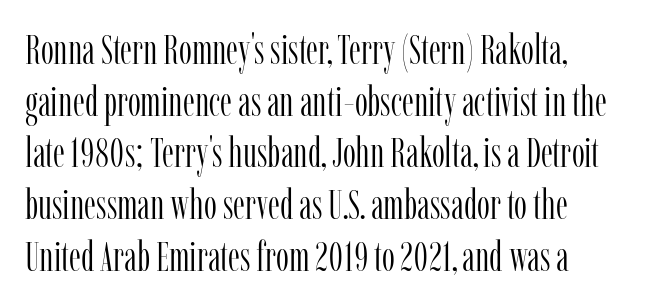
{"serif": "yes", "italic": "no", "bold": "no", "weight": "light", "width": "condensed", "stroke_contrast": "low", "x_height": "medium", "monospaced": "no", "underline": "no", "align": "left", "line_spacing": "normal", "line_spacing_ratio": 1.26, "letter_spacing": "normal", "letter_spacing_em": 0.0, "glyph_px": 41}
